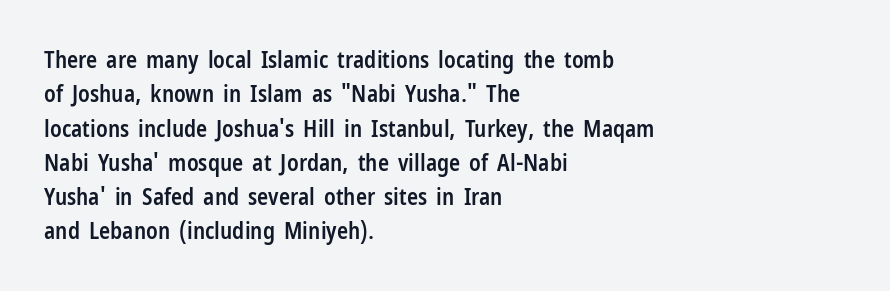
The image shows 23 px text type, upright; set left-aligned, normal line spacing (1.49x), normal letter spacing, not underlined.
